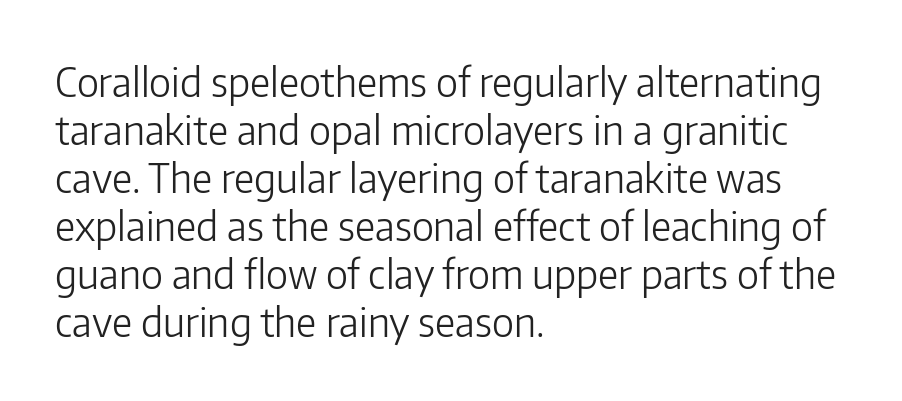
{"serif": "no", "italic": "no", "bold": "no", "weight": "light", "width": "normal", "stroke_contrast": "low", "x_height": "medium", "monospaced": "no", "underline": "no", "align": "left", "line_spacing_ratio": 1.2, "letter_spacing": "normal", "letter_spacing_em": 0.0, "glyph_px": 40}
